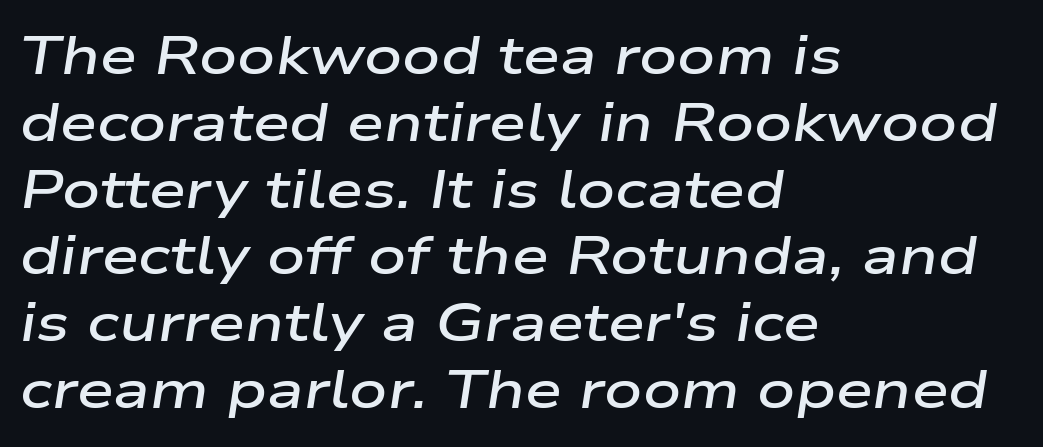
The image shows 53 px semibold, wide type, italic (leaning right); set left-aligned, normal line spacing (1.26x), normal letter spacing, not underlined; low stroke contrast and a medium x-height.
